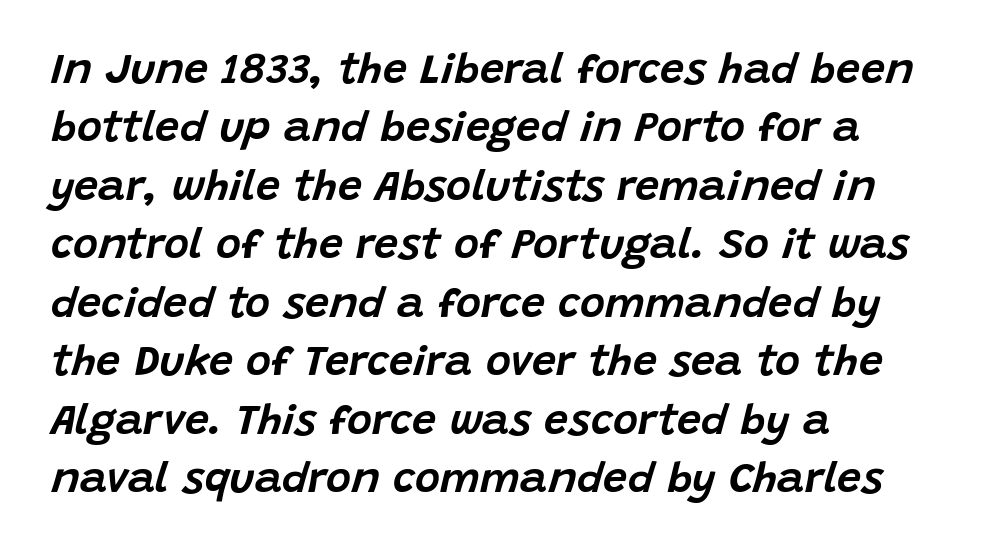
Q: Is the text italic (slanted)? A: Yes, it leans right by about 15 degrees.
Q: Is the text underlined? A: No.
Q: How is the paragraph aligned? A: Left-aligned.
Q: Is the spacing between letters normal or unusually wide? A: Normal.
Q: Is the spacing between lines tight, normal or loose? A: Normal.
Q: Width (condensed, normal, or wide)? A: Normal.
Q: Stroke contrast? A: Low.
Q: x-height? A: Large.
Q: Monospaced? A: No.
